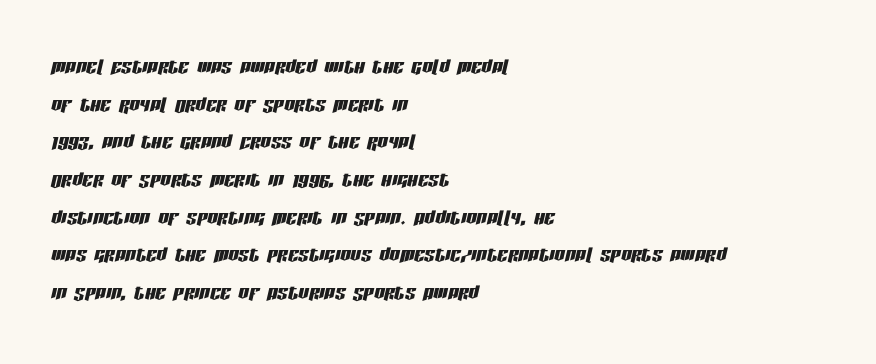
Q: Is the text italic (slanted)? A: Yes, it leans right by about 13 degrees.
Q: Is the text underlined? A: No.
Q: How is the paragraph aligned? A: Left-aligned.
Q: Is the spacing between letters normal or unusually wide? A: Normal.
Q: Is the spacing between lines tight, normal or loose? A: Normal.
